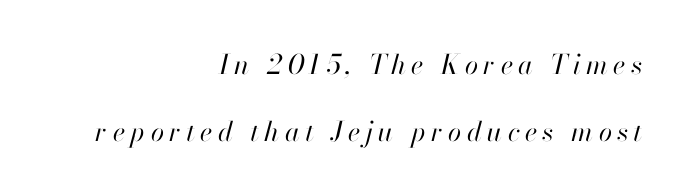
{"italic": "yes", "lean": "right", "slant_degrees": 13, "bold": "no", "underline": "no", "align": "right", "line_spacing": "loose", "line_spacing_ratio": 2.47, "letter_spacing": "wide", "letter_spacing_em": 0.2, "glyph_px": 27}
